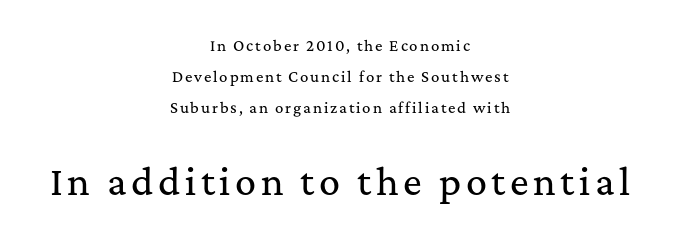
Caption: upper text group reduced, lower text group enlarged. The font family rendered here belongs to the serif group. Varying glyph widths throughout — classic text-font behaviour. A great deal of white space separates one row of letters from the next. Designer's note — italics off, roman on.
